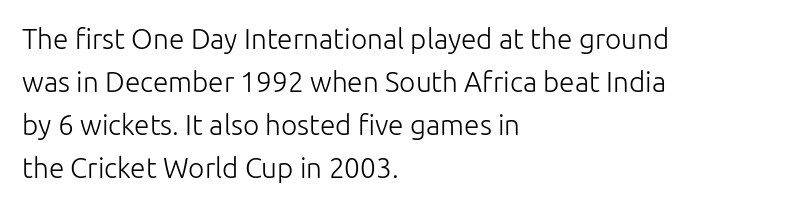
Q: Is the text bold? A: No.
Q: Is the text italic (slanted)? A: No, it is upright.
Q: Is the typeface a serif or a sans-serif typeface? A: Sans-serif.
Q: Is the text underlined? A: No.
Q: How is the paragraph aligned? A: Left-aligned.
Q: Is the spacing between letters normal or unusually wide? A: Normal.
Q: Is the spacing between lines tight, normal or loose? A: Normal.
Q: Width (condensed, normal, or wide)? A: Normal.
Q: Stroke contrast? A: Low.
Q: x-height? A: Medium.
Q: Monospaced? A: No.
